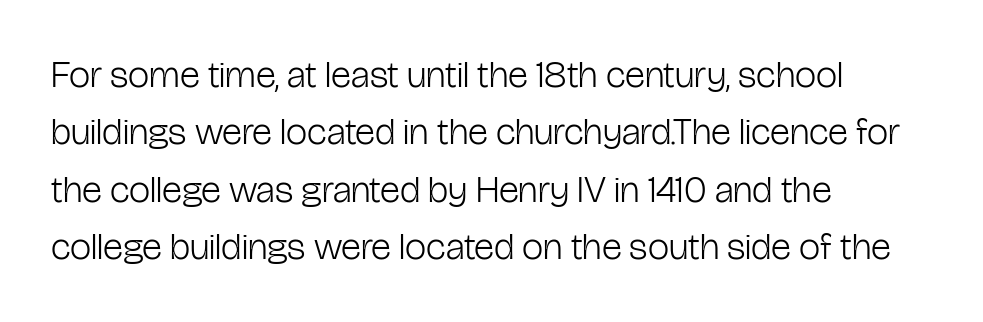
The image shows 38 px light, condensed sans-serif type, upright; set left-aligned, normal line spacing (1.51x), normal letter spacing, not underlined; low stroke contrast and a medium x-height.
